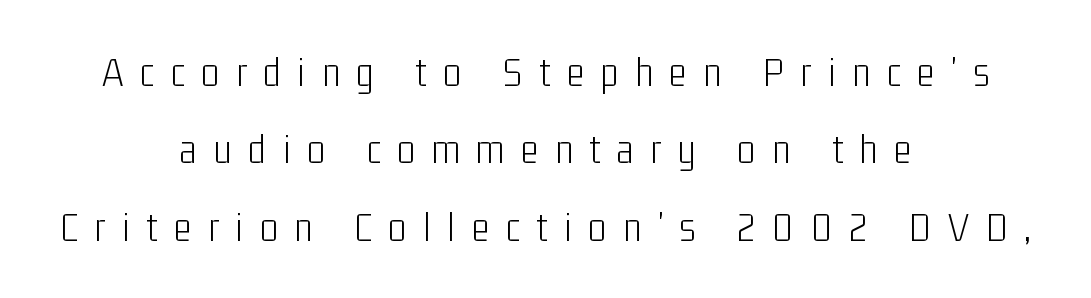
The image shows 42 px light, condensed sans-serif type, upright; set centered, line spacing 1.84x, unusually wide letter spacing (+0.4 em), not underlined; low stroke contrast and a medium x-height.
